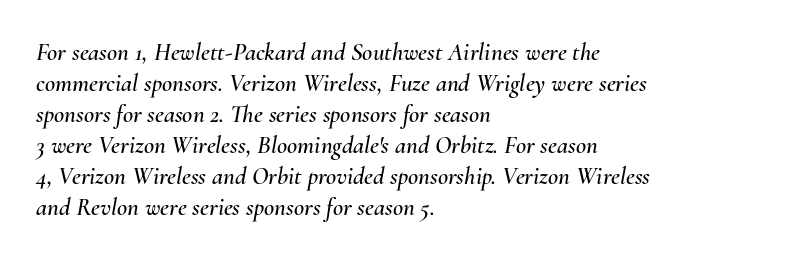
Q: Is the text italic (slanted)? A: Yes, it leans right by about 10 degrees.
Q: Is the text underlined? A: No.
Q: How is the paragraph aligned? A: Left-aligned.
Q: Is the spacing between letters normal or unusually wide? A: Normal.
